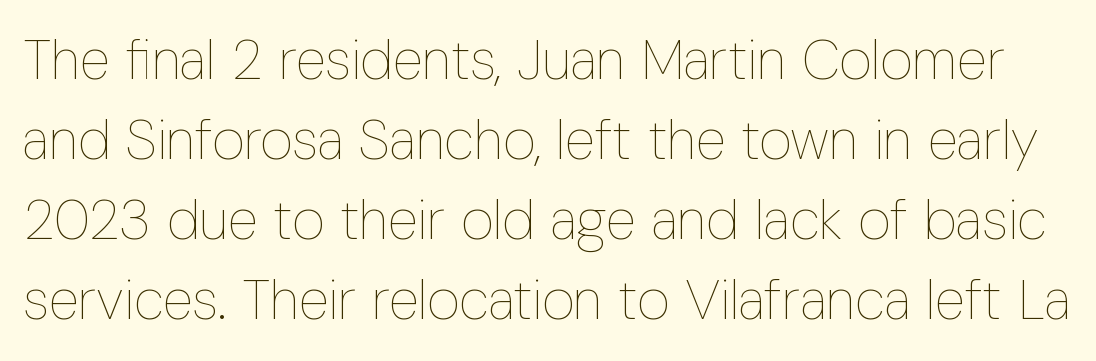
Q: Is the text bold? A: No.
Q: Is the text italic (slanted)? A: No, it is upright.
Q: Is the text underlined? A: No.
Q: Is the spacing between letters normal or unusually wide? A: Normal.
Q: Is the spacing between lines tight, normal or loose? A: Normal.
Q: Width (condensed, normal, or wide)? A: Condensed.
Q: Stroke contrast? A: Low.
Q: x-height? A: Medium.
Q: Monospaced? A: No.
